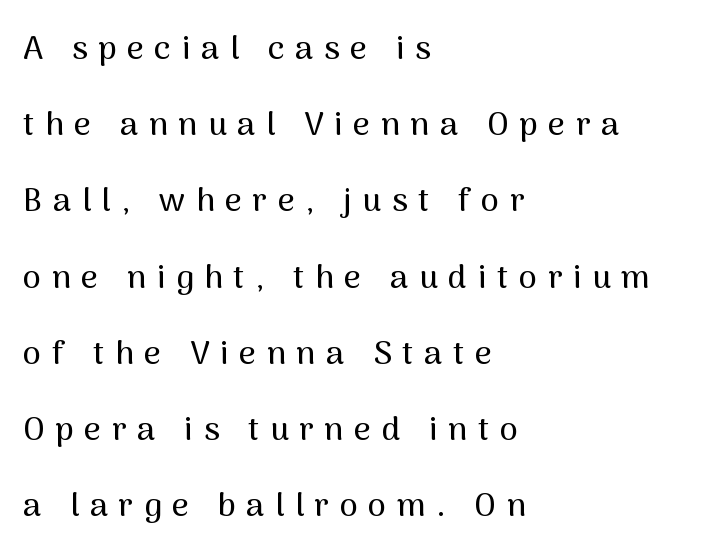
The image shows 33 px sans-serif type, upright; set left-aligned, loose line spacing (2.31x), unusually wide letter spacing (+0.32 em), not underlined; medium stroke contrast and a medium x-height.
